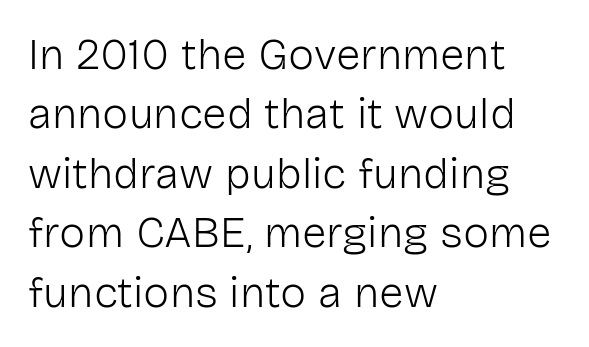
The face used here is proportionally spaced, like ordinary book or web type. Serif or sans? Sans — the stroke terminals are bare. The letterforms sit at book weight or below. Each line starts at the same left margin while the right side varies. Glance below the letters and you will spot only blank space.
